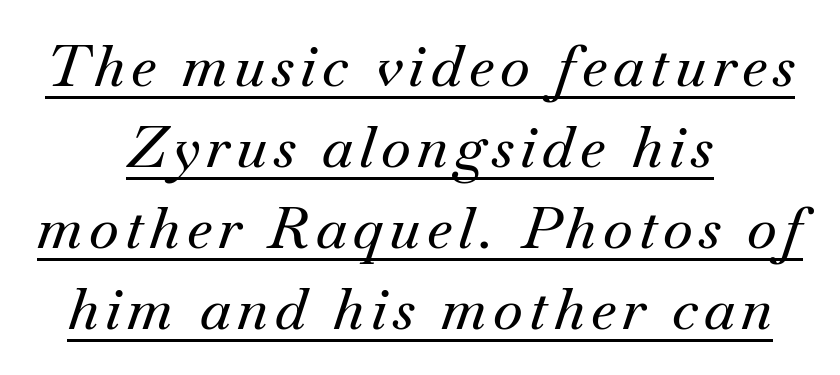
Underline: present. Stroke terminals: seriffed. Layout note: lines centered. Leading matches the norm, producing a regular column.
